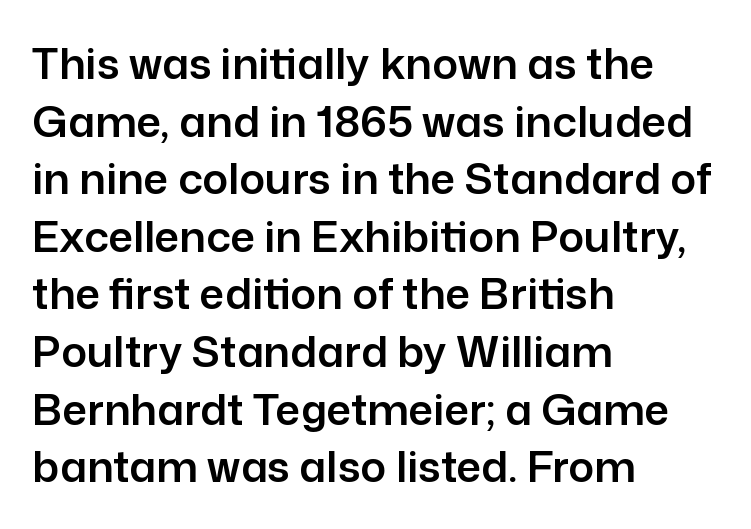
Q: Is the text italic (slanted)? A: No, it is upright.
Q: Is the typeface a serif or a sans-serif typeface? A: Sans-serif.
Q: Is the text underlined? A: No.
Q: How is the paragraph aligned? A: Left-aligned.
Q: Is the spacing between letters normal or unusually wide? A: Normal.
Q: Is the spacing between lines tight, normal or loose? A: Normal.
Q: Width (condensed, normal, or wide)? A: Normal.
Q: Stroke contrast? A: Low.
Q: x-height? A: Medium.
Q: Monospaced? A: No.
